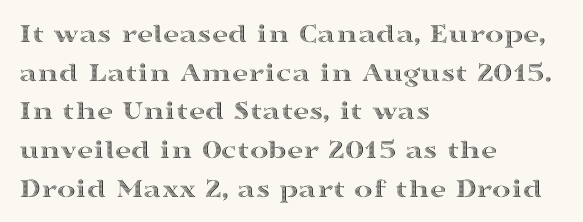
The image shows 28 px wide type, upright; set left-aligned, normal line spacing (1.38x), normal letter spacing, not underlined; a medium x-height.
